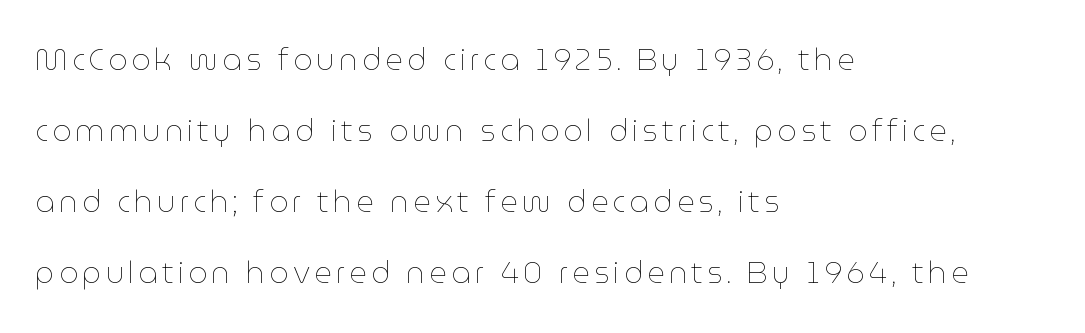
The image shows 30 px thin type, upright; set left-aligned, loose line spacing (2.37x), not underlined; low stroke contrast and a medium x-height.
